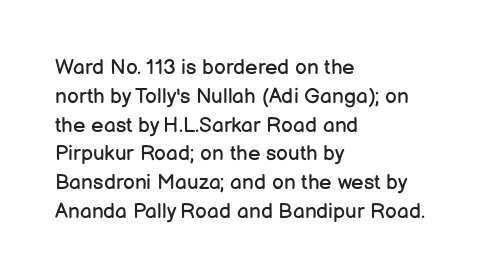
Q: Is the text bold? A: No.
Q: Is the text italic (slanted)? A: No, it is upright.
Q: Is the text underlined? A: No.
Q: How is the paragraph aligned? A: Left-aligned.
Q: Is the spacing between letters normal or unusually wide? A: Normal.
Q: Is the spacing between lines tight, normal or loose? A: Normal.
